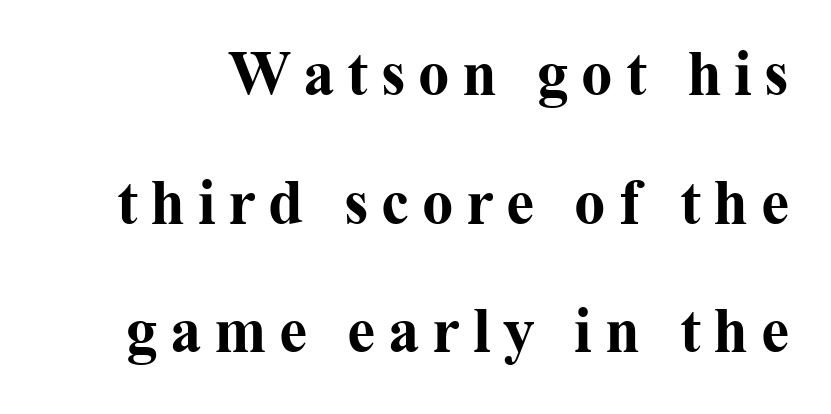
The image shows 63 px bold serif type, upright; set loose line spacing (2.04x), unusually wide letter spacing (+0.2 em), not underlined; medium stroke contrast and a medium x-height.
